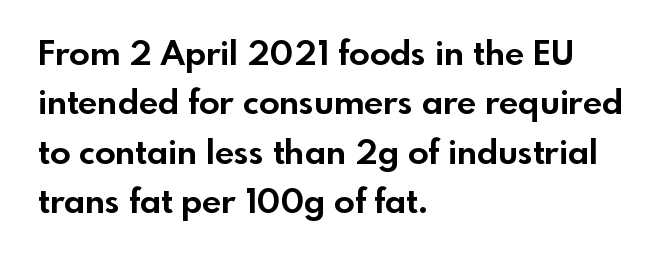
The image shows 34 px bold sans-serif type, upright; set left-aligned, normal line spacing (1.45x), normal letter spacing, not underlined; a small x-height.
